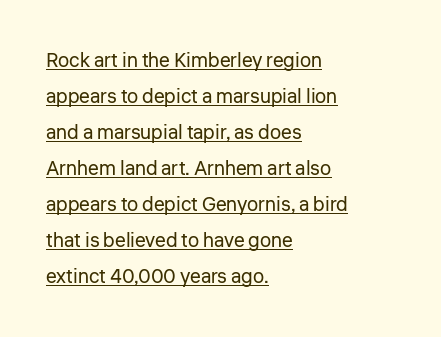
Q: Is the text bold? A: No.
Q: Is the text italic (slanted)? A: No, it is upright.
Q: Is the text underlined? A: Yes.
Q: How is the paragraph aligned? A: Left-aligned.
Q: Is the spacing between letters normal or unusually wide? A: Normal.
